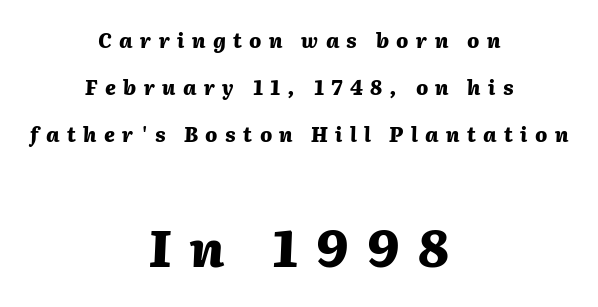
Q: Is the text bold? A: Yes.
Q: Is the text italic (slanted)? A: Yes, it leans right by about 2 degrees.
Q: Is the text underlined? A: No.
Q: How is the paragraph aligned? A: Centered.
Q: Is the spacing between letters normal or unusually wide? A: Unusually wide.
Q: Is the spacing between lines tight, normal or loose? A: Loose.
Q: Which block of text is set in a larger size, the first (top) or the second (bottom)? A: The second (bottom) one.
Q: Width (condensed, normal, or wide)? A: Normal.
Q: Stroke contrast? A: Medium.
Q: x-height? A: Medium.
Q: Monospaced? A: No.
